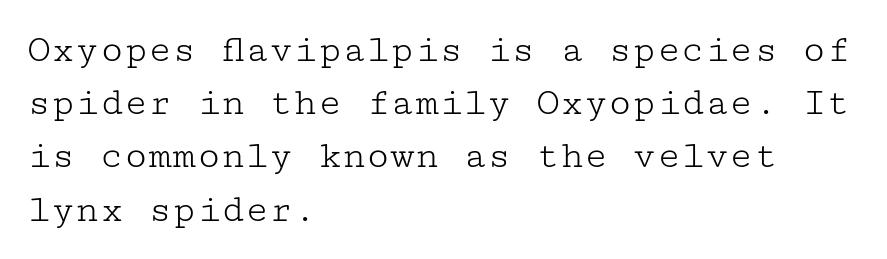
Q: Is the text bold? A: No.
Q: Is the text italic (slanted)? A: No, it is upright.
Q: Is the typeface a serif or a sans-serif typeface? A: Serif.
Q: Is the text underlined? A: No.
Q: How is the paragraph aligned? A: Left-aligned.
Q: Is the spacing between letters normal or unusually wide? A: Normal.
Q: Is the spacing between lines tight, normal or loose? A: Normal.
Q: Width (condensed, normal, or wide)? A: Wide.
Q: Stroke contrast? A: Low.
Q: x-height? A: Medium.
